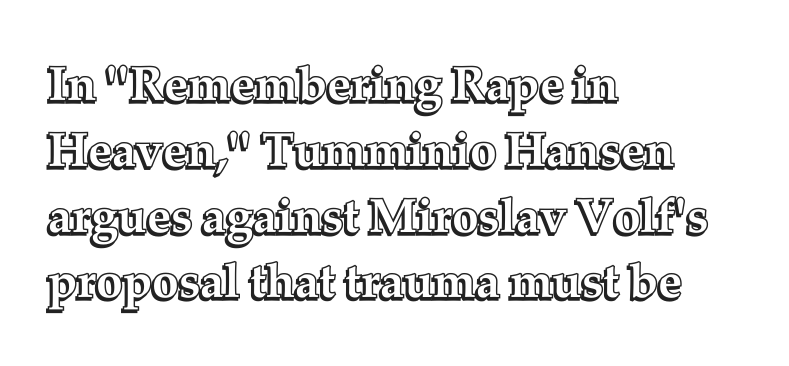
Q: Is the text italic (slanted)? A: No, it is upright.
Q: Is the text underlined? A: No.
Q: How is the paragraph aligned? A: Left-aligned.
Q: Is the spacing between letters normal or unusually wide? A: Normal.
Q: Is the spacing between lines tight, normal or loose? A: Normal.
Q: Width (condensed, normal, or wide)? A: Normal.
Q: x-height? A: Medium.
Q: Monospaced? A: No.
